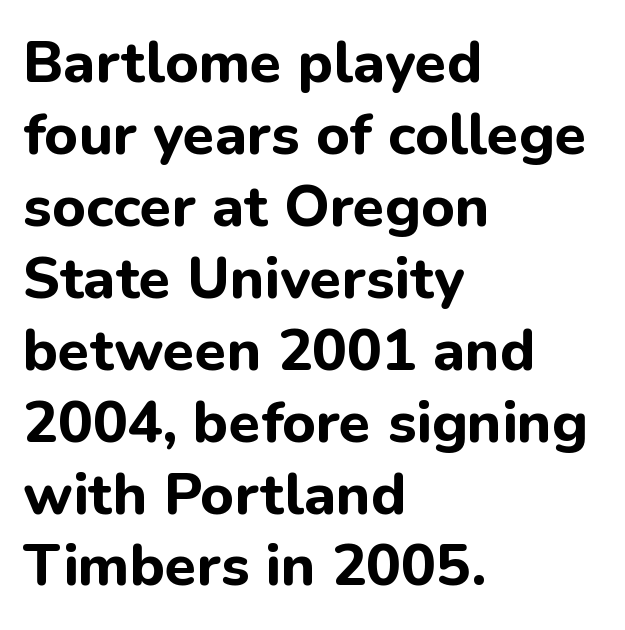
The image shows 58 px bold sans-serif type, upright; set left-aligned, line spacing 1.24x, normal letter spacing, not underlined; low stroke contrast and a medium x-height.
